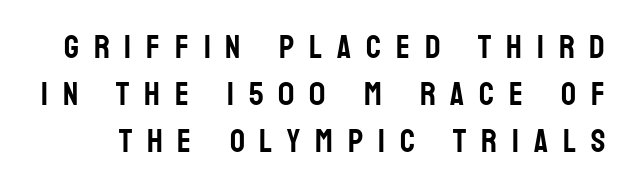
The image shows 33 px condensed sans-serif type, upright; set normal line spacing (1.42x), unusually wide letter spacing (+0.45 em), not underlined; low stroke contrast and a large x-height.
